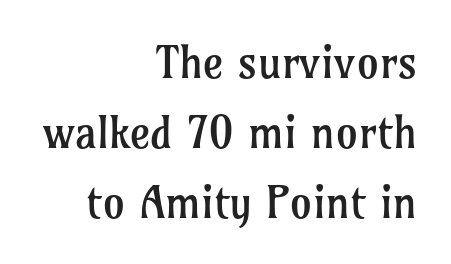
{"serif": "yes", "italic": "no", "bold": "no", "weight": "regular", "width": "normal", "stroke_contrast": "low", "x_height": "medium", "monospaced": "no", "underline": "no", "align": "right", "line_spacing": "normal", "line_spacing_ratio": 1.59, "letter_spacing": "normal", "letter_spacing_em": 0.0, "glyph_px": 44}
